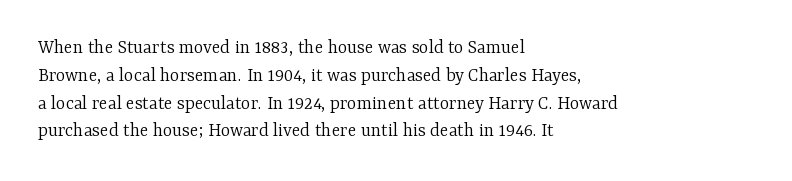
Nothing heavy about these letters — not bold at all. Compared with a centered layout, this one pins lines to the left instead. Spacing between characters is what you'd get straight out of the box. Posture: vertical. Anything drawn beneath the words? Only blank space.
